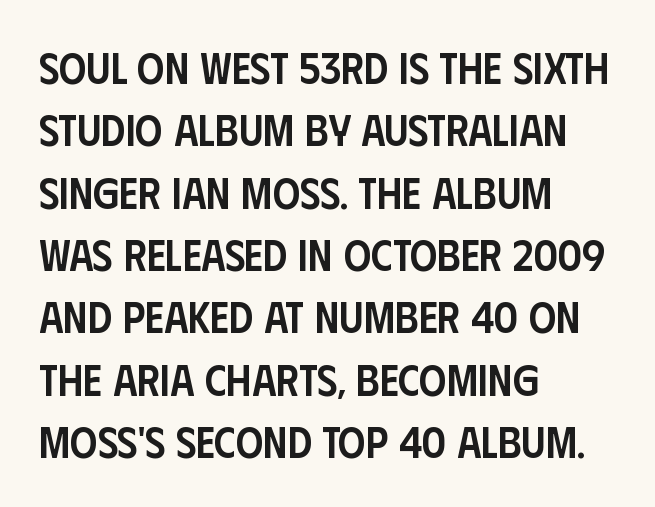
The image shows 43 px semibold, condensed sans-serif type, upright; set left-aligned, normal line spacing (1.45x), normal letter spacing, not underlined; low stroke contrast and a large x-height.
